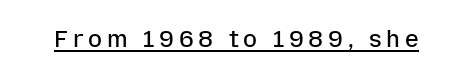
The lettering holds an erect, upright posture throughout. Is the type bold? Partly — it's a semibold, heavier than regular but not fully bold. Students, note that the glyphs here are deliberately spaced far apart. Has an underline been added? It has.
